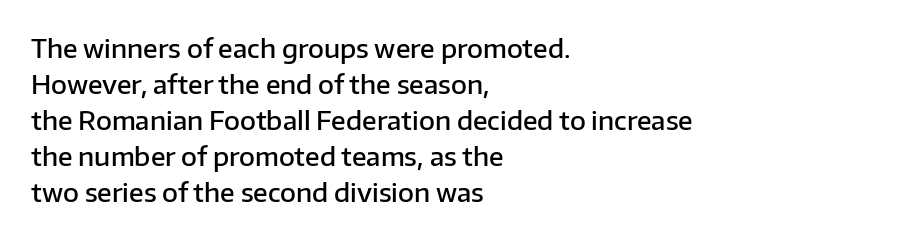
Q: Is the text bold? A: Semi-bold.
Q: Is the text italic (slanted)? A: No, it is upright.
Q: Is the text underlined? A: No.
Q: How is the paragraph aligned? A: Left-aligned.
Q: Is the spacing between letters normal or unusually wide? A: Normal.
Q: Is the spacing between lines tight, normal or loose? A: Normal.
